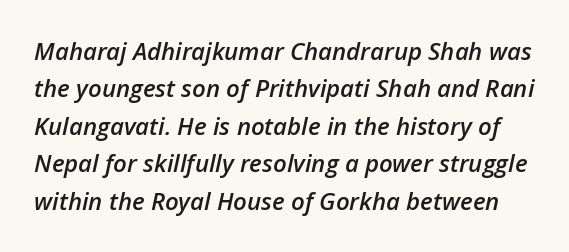
The image shows 24 px text type, italic (leaning right); set normal line spacing (1.56x), normal letter spacing, not underlined.
